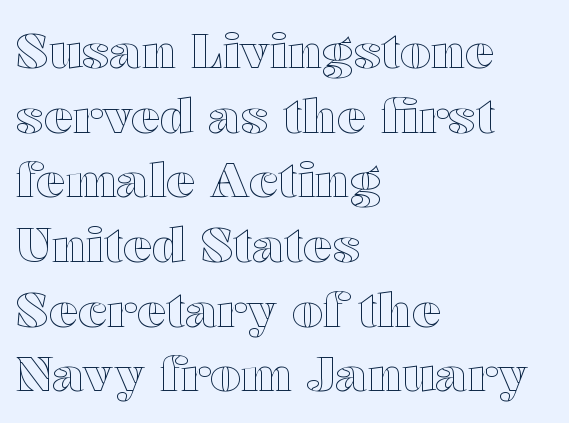
{"italic": "no", "width": "wide", "x_height": "medium", "monospaced": "no", "underline": "no", "align": "left", "line_spacing": "normal", "line_spacing_ratio": 1.32, "letter_spacing": "normal", "letter_spacing_em": 0.0, "glyph_px": 49}
